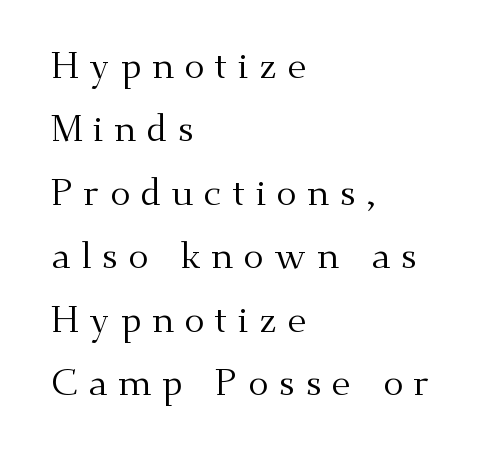
No word sits above an underline. The letters advance in unequal steps, a hallmark of proportional type. Does the leading feel generous? No, just average. Does extra space separate the letters? Yes, quite a lot of it.
